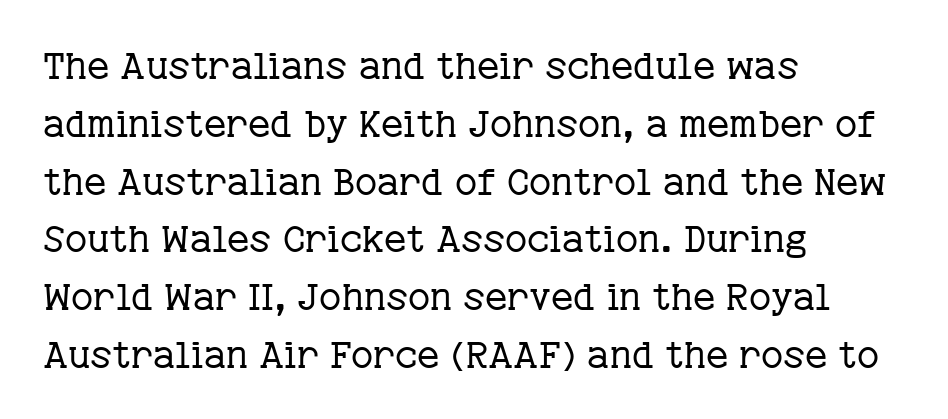
Does the copy run flush right? No — it runs flush left. Note the varied advance widths — an 'i' is clearly narrower than an 'm'. Unbolded letterforms with no extra heft. There is no visible air inserted between adjacent glyphs.
